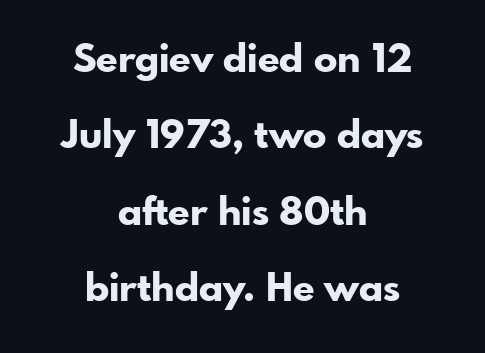
Q: Is the text bold? A: Yes.
Q: Is the text italic (slanted)? A: No, it is upright.
Q: Is the typeface a serif or a sans-serif typeface? A: Sans-serif.
Q: Is the text underlined? A: No.
Q: How is the paragraph aligned? A: Centered.
Q: Is the spacing between letters normal or unusually wide? A: Normal.
Q: Is the spacing between lines tight, normal or loose? A: Loose.
Q: Width (condensed, normal, or wide)? A: Normal.
Q: Stroke contrast? A: Low.
Q: x-height? A: Small.
Q: Monospaced? A: No.
